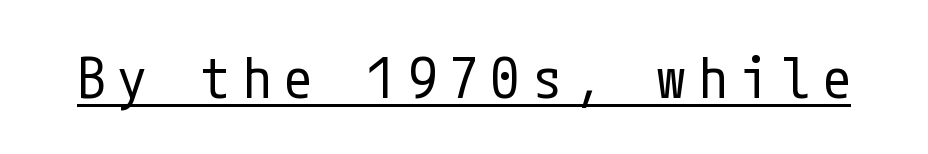
The image shows 56 px regular-weight, condensed sans-serif type, upright; set unusually wide letter spacing (+0.24 em), underlined; low stroke contrast and a medium x-height.
